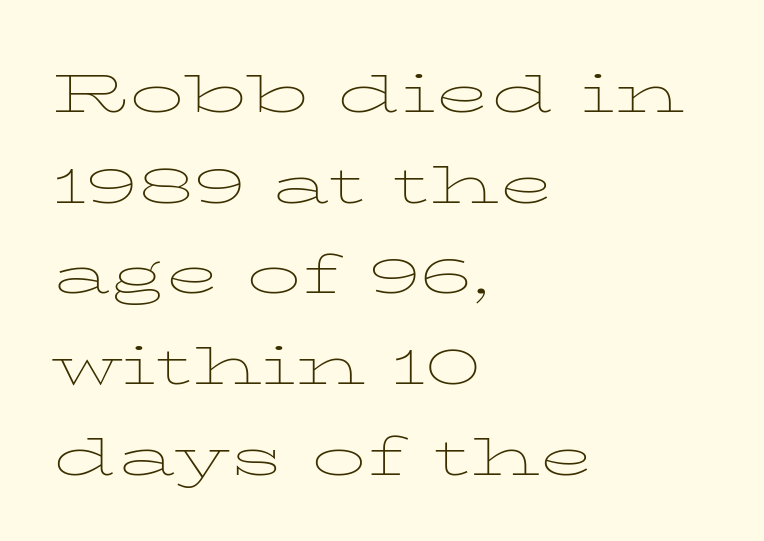
The image shows 72 px thin, wide type, upright; set left-aligned, normal line spacing (1.26x), normal letter spacing, not underlined; low stroke contrast and a medium x-height.
